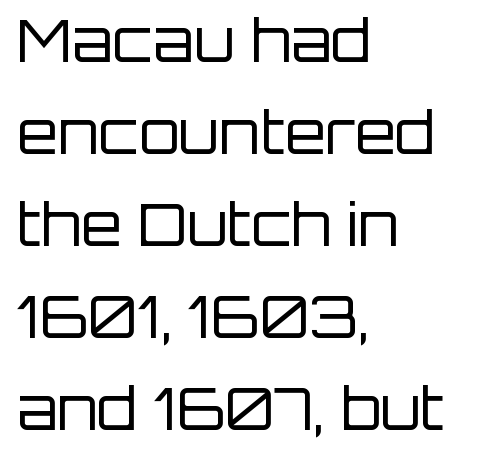
The image shows 59 px regular-weight sans-serif type, upright; set left-aligned, normal line spacing (1.56x), normal letter spacing, not underlined; low stroke contrast and a large x-height.
